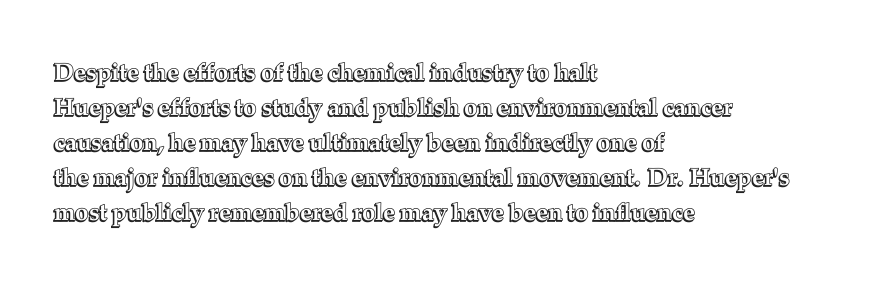
{"italic": "no", "underline": "no", "align": "left", "line_spacing": "normal", "line_spacing_ratio": 1.46, "letter_spacing": "normal", "letter_spacing_em": 0.0, "glyph_px": 24}
